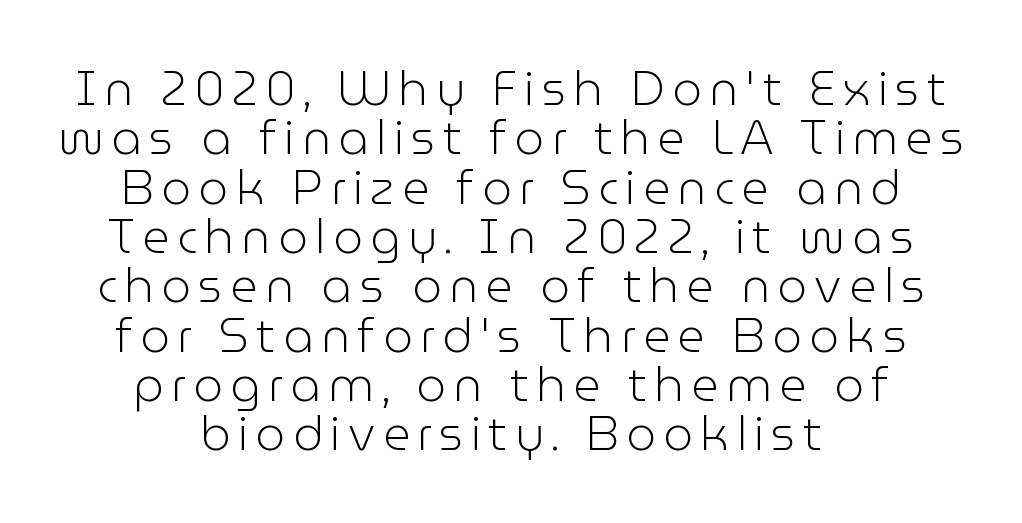
The image shows 47 px light sans-serif type, upright; set centered, tight line spacing (1.05x), not underlined; low stroke contrast and a medium x-height.
